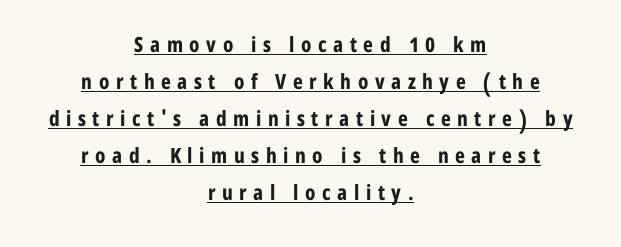
The image shows 21 px bold type, upright; set centered, line spacing 1.76x, unusually wide letter spacing (+0.31 em), underlined.
